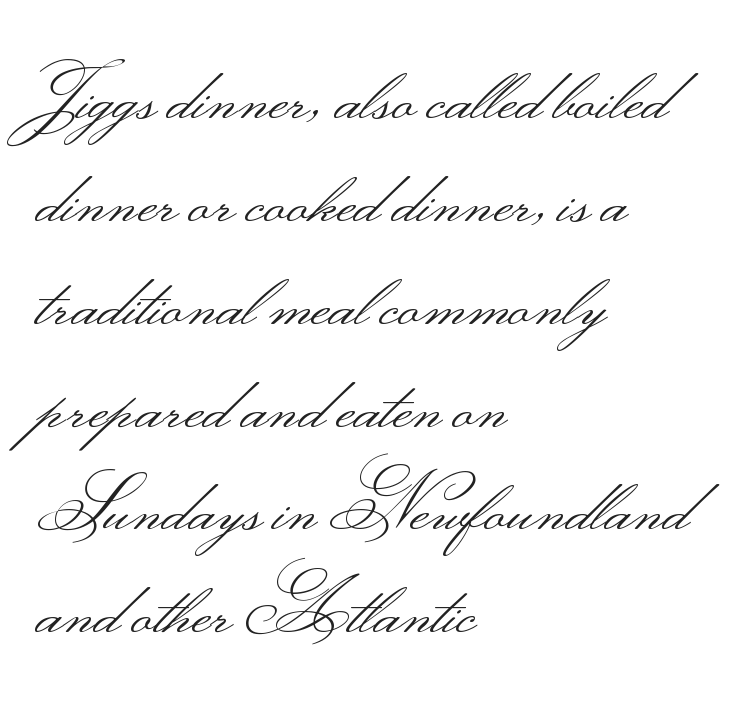
The image shows 74 px light, wide sans-serif type; set left-aligned, normal line spacing (1.39x), normal letter spacing, not underlined; medium stroke contrast.
